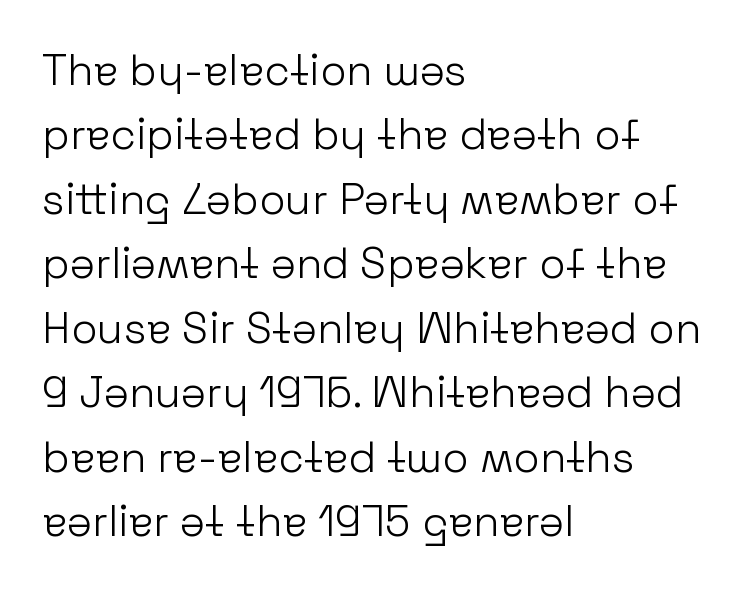
Standard letterfit; no display-style spreading of the glyphs. These lines are rendered in a variable-pitch font. No chunkiness to these letters — they're not bold. The letters stand upright; this is a roman face. Short and long lines alike share a common starting point at left.
